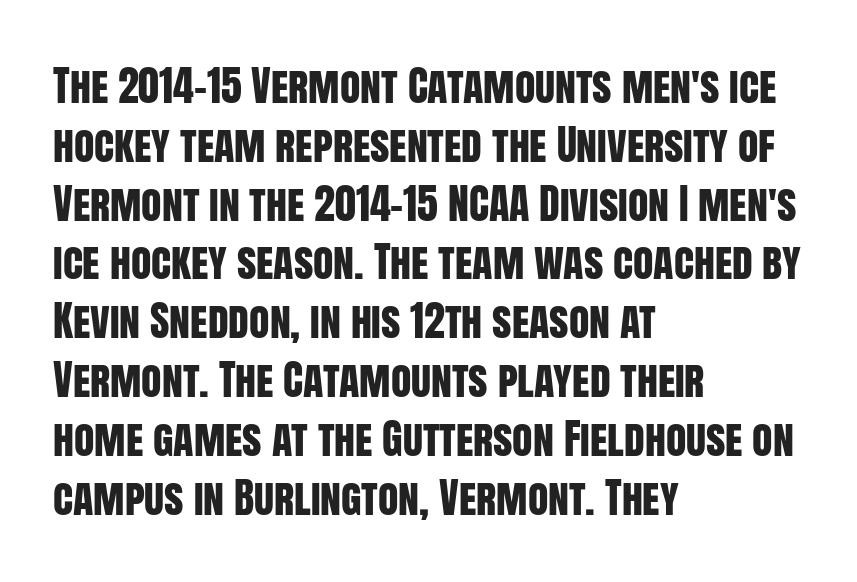
Q: Is the text italic (slanted)? A: No, it is upright.
Q: Is the typeface a serif or a sans-serif typeface? A: Sans-serif.
Q: Is the text underlined? A: No.
Q: How is the paragraph aligned? A: Left-aligned.
Q: Is the spacing between letters normal or unusually wide? A: Normal.
Q: Is the spacing between lines tight, normal or loose? A: Normal.
Q: Width (condensed, normal, or wide)? A: Condensed.
Q: Stroke contrast? A: Low.
Q: x-height? A: Large.
Q: Monospaced? A: No.
